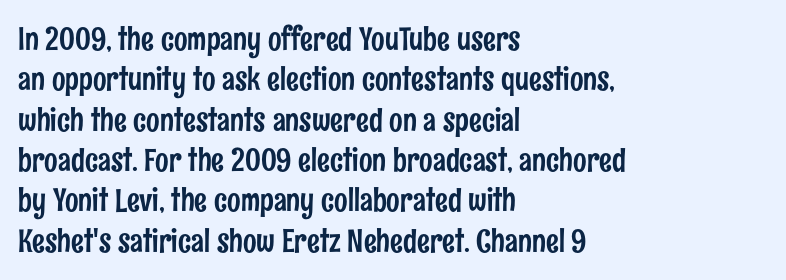
The image shows 32 px condensed sans-serif type, upright; set left-aligned, normal line spacing (1.26x), normal letter spacing, not underlined; low stroke contrast and a medium x-height.
